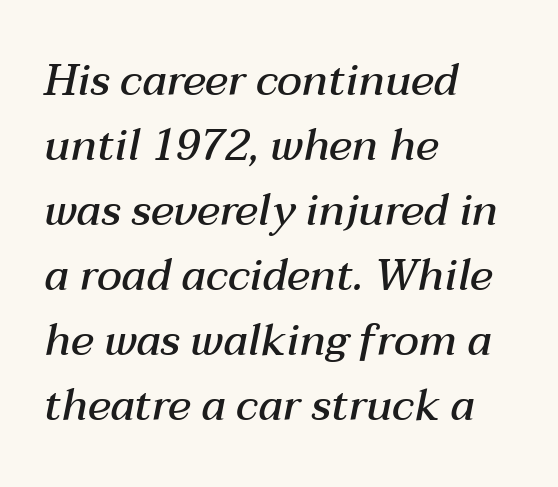
Q: Is the text bold? A: Semi-bold.
Q: Is the text italic (slanted)? A: Yes, it leans right by about 12 degrees.
Q: Is the text underlined? A: No.
Q: How is the paragraph aligned? A: Left-aligned.
Q: Is the spacing between letters normal or unusually wide? A: Normal.
Q: Is the spacing between lines tight, normal or loose? A: Normal.
Q: Width (condensed, normal, or wide)? A: Normal.
Q: Stroke contrast? A: Medium.
Q: x-height? A: Medium.
Q: Monospaced? A: No.
